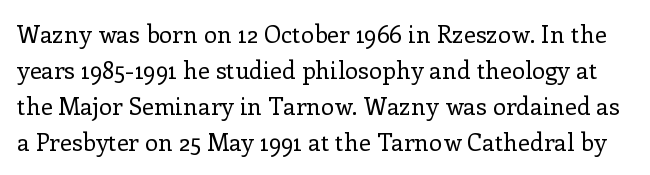
The image shows 24 px text type, upright; set normal line spacing (1.5x), normal letter spacing, not underlined.
